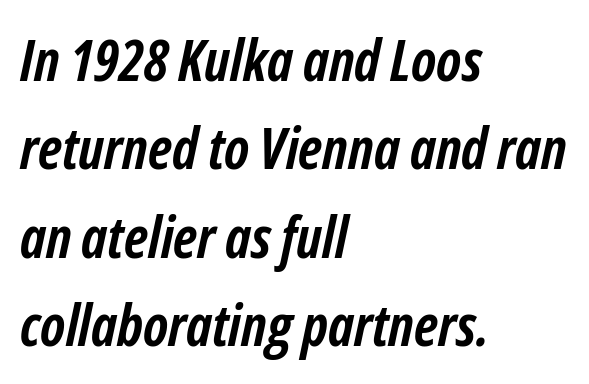
Q: Is the text bold? A: Yes.
Q: Is the text italic (slanted)? A: Yes, it leans right by about 12 degrees.
Q: Is the text underlined? A: No.
Q: How is the paragraph aligned? A: Left-aligned.
Q: Is the spacing between letters normal or unusually wide? A: Normal.
Q: Is the spacing between lines tight, normal or loose? A: Normal.
Q: Width (condensed, normal, or wide)? A: Condensed.
Q: Stroke contrast? A: Low.
Q: x-height? A: Medium.
Q: Monospaced? A: No.
